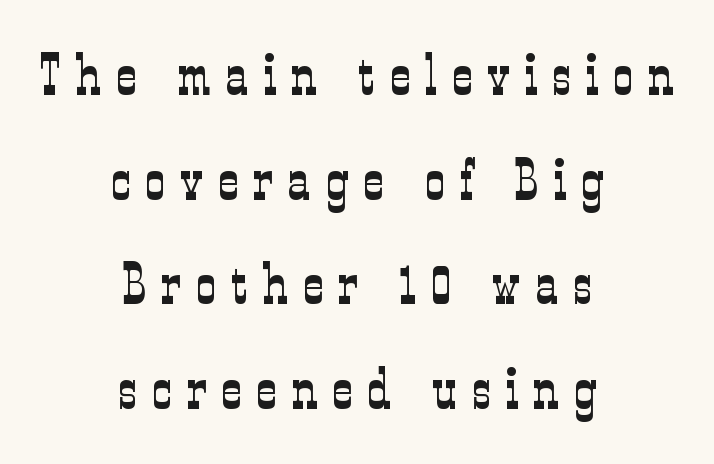
Q: Is the text bold? A: No.
Q: Is the text italic (slanted)? A: No, it is upright.
Q: Is the typeface a serif or a sans-serif typeface? A: Serif.
Q: Is the text underlined? A: No.
Q: How is the paragraph aligned? A: Centered.
Q: Is the spacing between letters normal or unusually wide? A: Unusually wide.
Q: Width (condensed, normal, or wide)? A: Condensed.
Q: Stroke contrast? A: Low.
Q: x-height? A: Medium.
Q: Monospaced? A: No.
